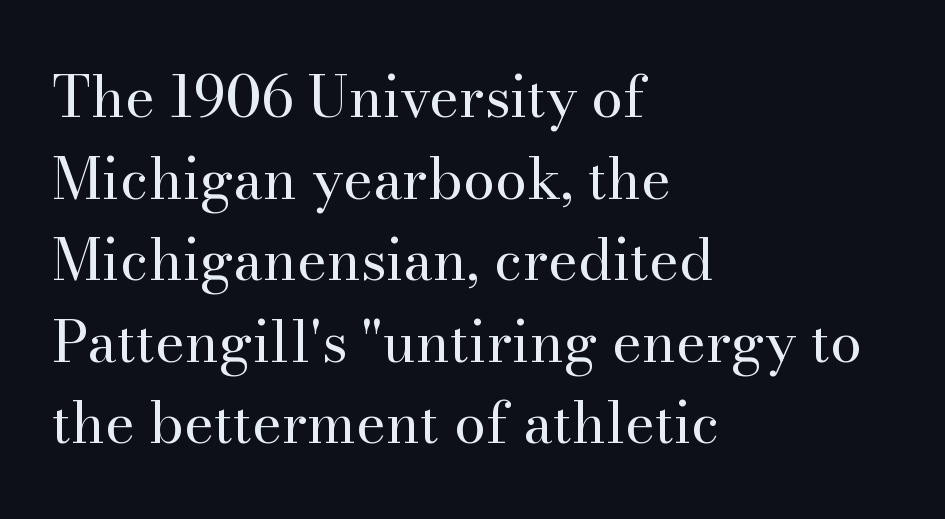
{"serif": "yes", "italic": "no", "bold": "no", "weight": "regular", "width": "normal", "stroke_contrast": "high", "x_height": "small", "monospaced": "no", "underline": "no", "align": "left", "line_spacing": "normal", "line_spacing_ratio": 1.43, "letter_spacing": "normal", "letter_spacing_em": 0.0, "glyph_px": 57}
